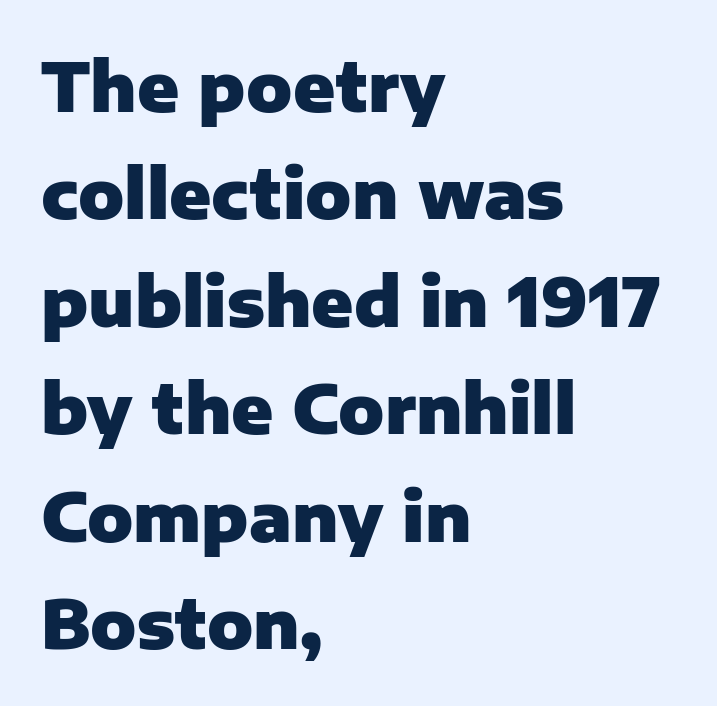
Each letter keeps its own natural width here, so spacing adapts to shape. Evenly set lines give the paragraph a standard silhouette. Between one letter and the next there's only the usual sliver of space. Chunky letters — that's bold for sure. Notice how the passage keeps a crisp vertical edge on the left only. Do the letters lean? They stand straight.
